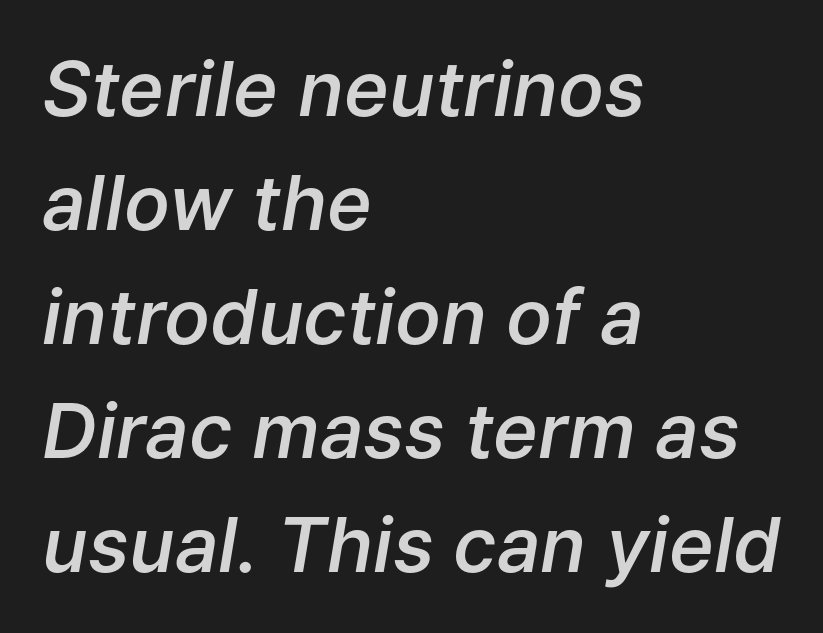
The image shows 76 px semibold type, italic (leaning right); set left-aligned, normal line spacing (1.5x), normal letter spacing, not underlined; low stroke contrast and a medium x-height.
